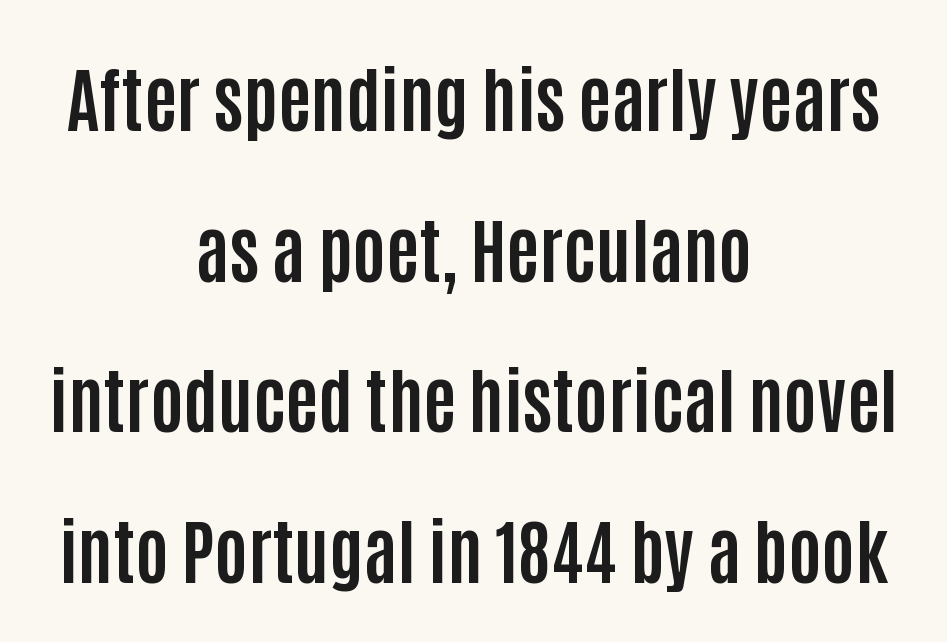
Q: Is the text bold? A: Yes.
Q: Is the text italic (slanted)? A: No, it is upright.
Q: Is the typeface a serif or a sans-serif typeface? A: Sans-serif.
Q: Is the text underlined? A: No.
Q: How is the paragraph aligned? A: Centered.
Q: Is the spacing between letters normal or unusually wide? A: Normal.
Q: Is the spacing between lines tight, normal or loose? A: Loose.
Q: Width (condensed, normal, or wide)? A: Condensed.
Q: Stroke contrast? A: Low.
Q: x-height? A: Large.
Q: Monospaced? A: No.
